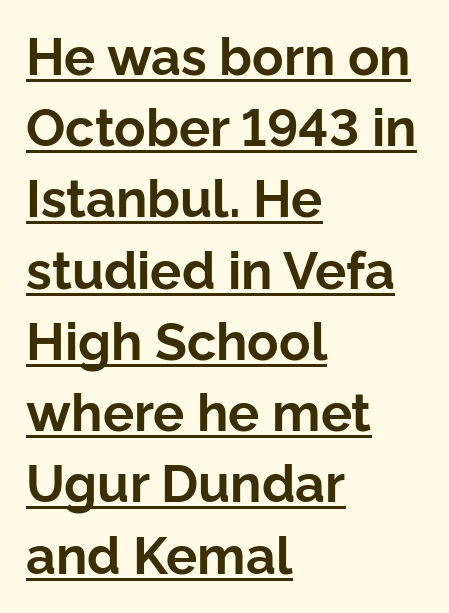
What decoration does the sample have? An underline. Between one letter and the next there's only the usual sliver of space. Looks like regular typesetting: each glyph gets only the width it needs. Typesetter's note: full bold, strokes at maximum text heaviness. This sample uses an upright cut, with every glyph sitting square on the baseline. Are there feet on the stems? There aren't — it's a sans.
